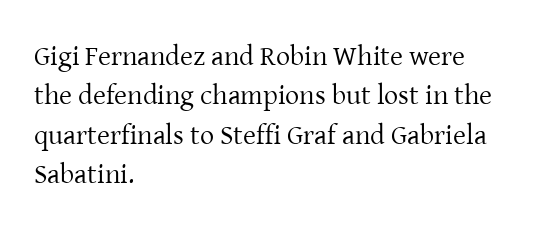
The image shows 28 px regular-weight serif type, upright; set left-aligned, normal line spacing (1.41x), normal letter spacing, not underlined; low stroke contrast and a medium x-height.
